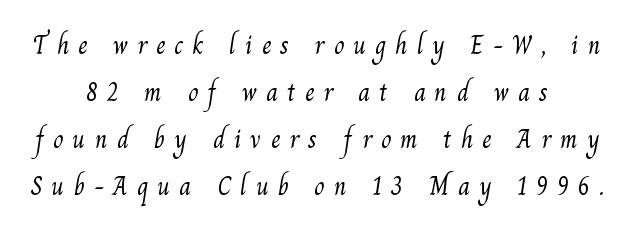
The image shows 26 px text type; set line spacing 1.81x, unusually wide letter spacing (+0.35 em), not underlined.
